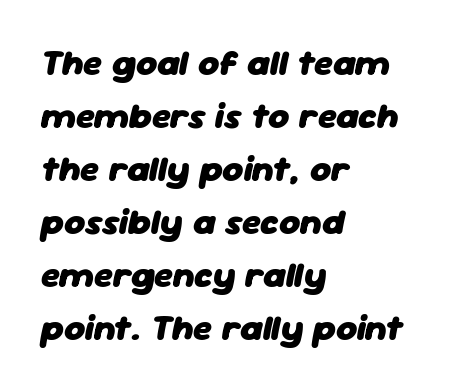
{"italic": "yes", "lean": "right", "slant_degrees": 11, "bold": "yes", "weight": "heavy", "width": "normal", "stroke_contrast": "low", "x_height": "medium", "monospaced": "no", "underline": "no", "align": "left", "line_spacing": "normal", "line_spacing_ratio": 1.47, "letter_spacing": "normal", "letter_spacing_em": 0.0, "glyph_px": 36}
